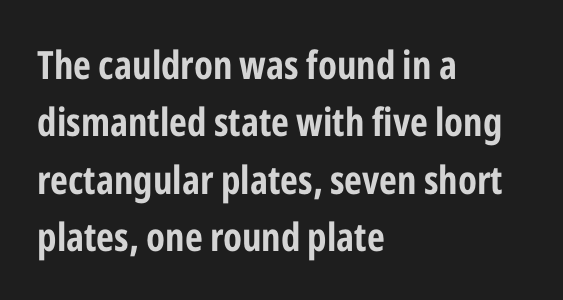
The image shows 39 px condensed sans-serif type, upright; set left-aligned, normal line spacing (1.47x), normal letter spacing, not underlined; low stroke contrast and a medium x-height.
